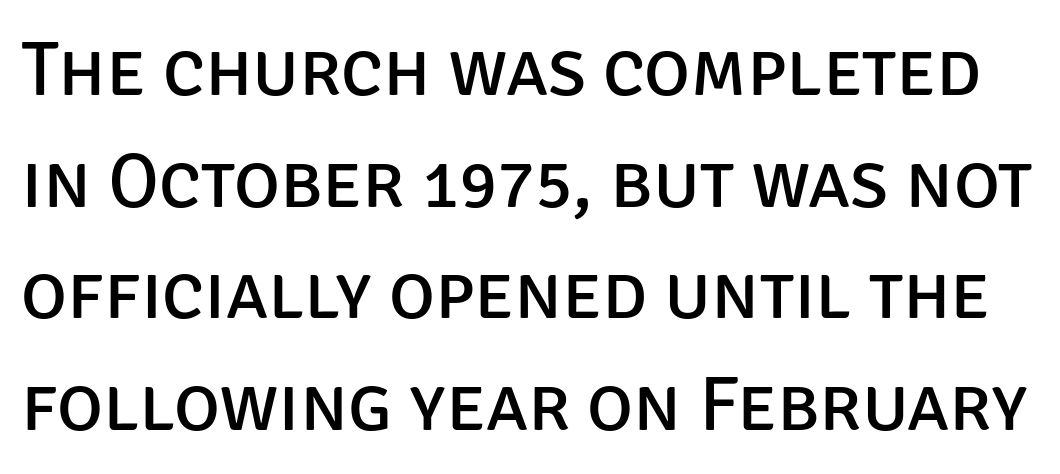
Looks like regular typesetting: each glyph gets only the width it needs. In terms of letterform style, serifs are entirely absent. The strokes carry an ordinary text weight at most. Clear beneath every line of the passage. Whoever set this chose a conventional vertical rhythm.
